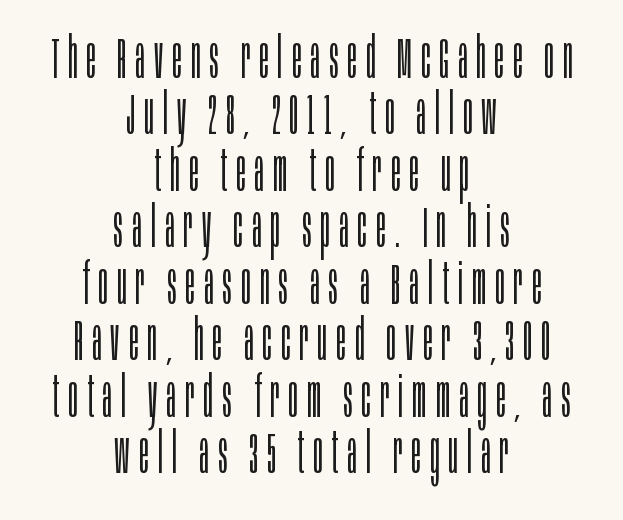
The image shows 57 px light, condensed sans-serif type, upright; set centered, tight line spacing (0.99x), not underlined; low stroke contrast and a large x-height.
